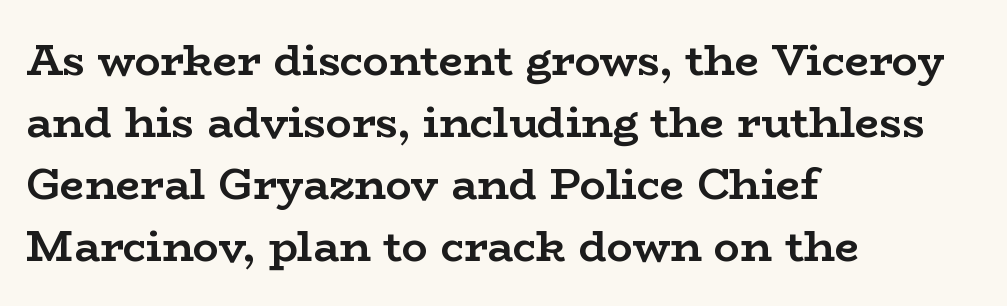
Q: Is the text bold? A: Yes.
Q: Is the text italic (slanted)? A: No, it is upright.
Q: Is the typeface a serif or a sans-serif typeface? A: Serif.
Q: Is the text underlined? A: No.
Q: How is the paragraph aligned? A: Left-aligned.
Q: Is the spacing between letters normal or unusually wide? A: Normal.
Q: Is the spacing between lines tight, normal or loose? A: Normal.
Q: Width (condensed, normal, or wide)? A: Wide.
Q: Stroke contrast? A: Low.
Q: x-height? A: Medium.
Q: Monospaced? A: No.
